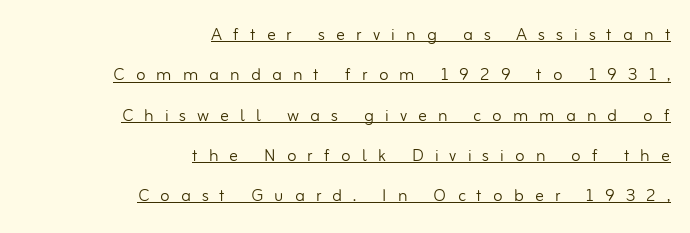
Students, note that the glyphs here are deliberately spaced far apart. The characters are drawn with everyday or finer stroke widths. It's the straight-up-and-down kind of type. You can see a thin bar hugging the bottom of the glyphs. Every row of glyphs terminates at an identical x-position on the right.
